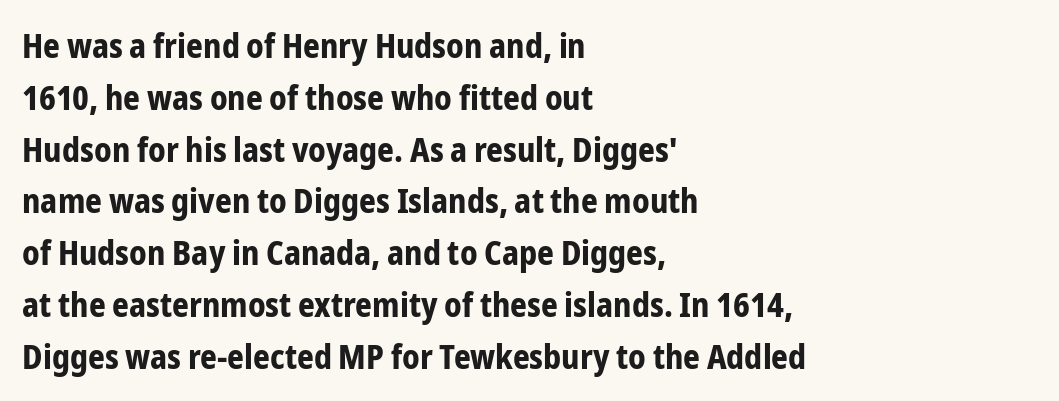
The image shows 33 px bold, condensed sans-serif type, upright; set left-aligned, normal line spacing (1.57x), normal letter spacing, not underlined; low stroke contrast and a medium x-height.
